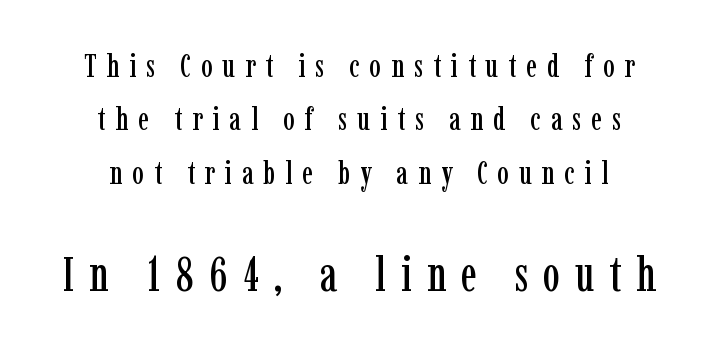
The image shows 48 px condensed serif type, upright; set centered, normal line spacing (1.67x), unusually wide letter spacing (+0.31 em), not underlined; the second (bottom) block is 1.5x larger; low stroke contrast and a medium x-height.
